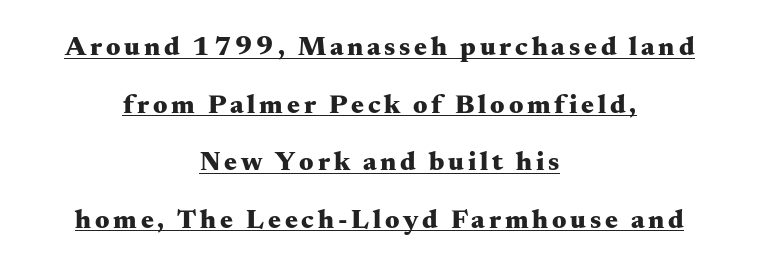
{"italic": "no", "bold": "yes", "underline": "yes", "align": "center", "line_spacing": "loose", "line_spacing_ratio": 2.13, "glyph_px": 27}
